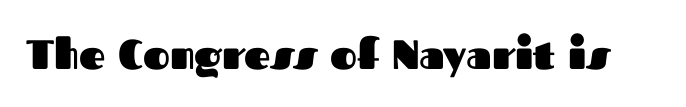
{"serif": "no", "italic": "no", "bold": "yes", "weight": "heavy", "width": "normal", "stroke_contrast": "medium", "x_height": "medium", "monospaced": "no", "underline": "no", "letter_spacing": "normal", "letter_spacing_em": 0.0, "glyph_px": 41}
